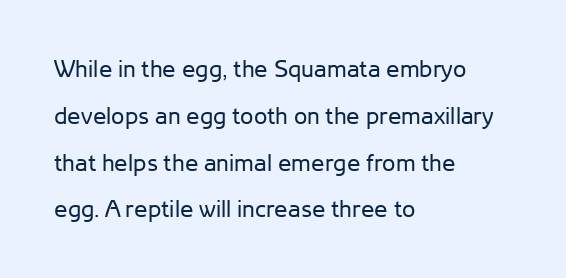
Letters have the restrained weight of plain body copy at most. Is the letter spacing exaggerated? No — it looks like the ordinary default. One glance says open: line gaps are wider than usual. Does the copy run flush right? No — it runs flush left. Underlining? Definitely not there. Style check: upright.
